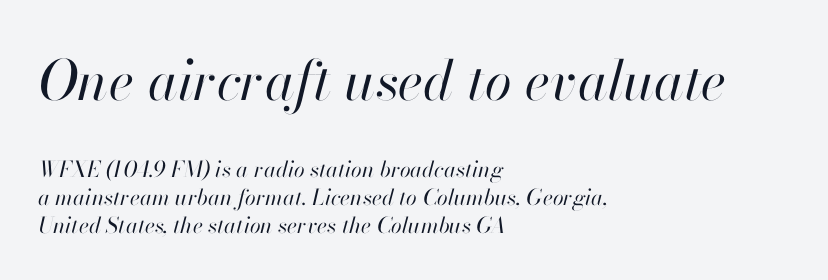
{"italic": "yes", "lean": "right", "slant_degrees": 13, "bold": "no", "weight": "regular", "width": "normal", "stroke_contrast": "high", "x_height": "small", "monospaced": "no", "underline": "no", "align": "left", "line_spacing": "normal", "line_spacing_ratio": 1.27, "letter_spacing": "normal", "letter_spacing_em": 0.0, "larger_block": "first", "size_ratio": 2.5, "glyph_px": 55}
